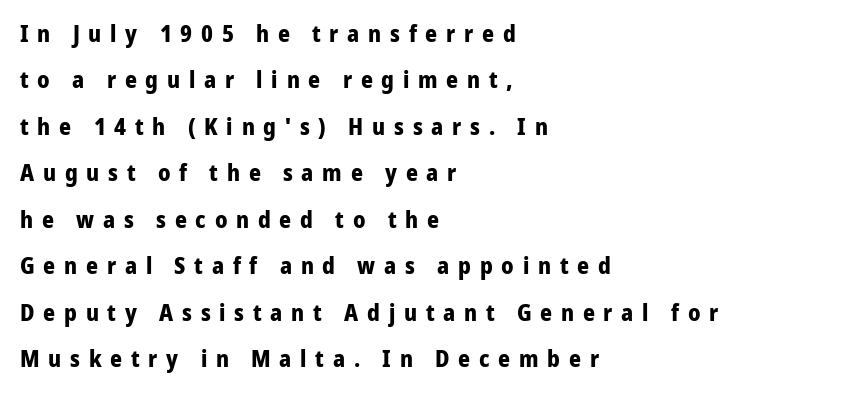
The image shows 23 px bold type, upright; set left-aligned, loose line spacing (2.02x), unusually wide letter spacing (+0.38 em), not underlined.
